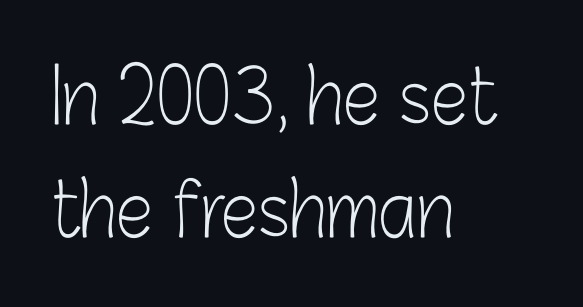
{"serif": "no", "italic": "no", "bold": "no", "weight": "light", "width": "condensed", "stroke_contrast": "low", "x_height": "medium", "monospaced": "no", "underline": "no", "align": "left", "line_spacing": "normal", "line_spacing_ratio": 1.51, "letter_spacing": "normal", "letter_spacing_em": 0.0, "glyph_px": 75}
